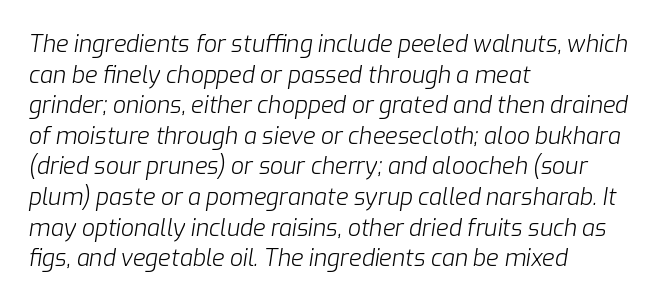
The image shows 23 px text type, italic (leaning right); set left-aligned, normal line spacing (1.33x), normal letter spacing, not underlined.
